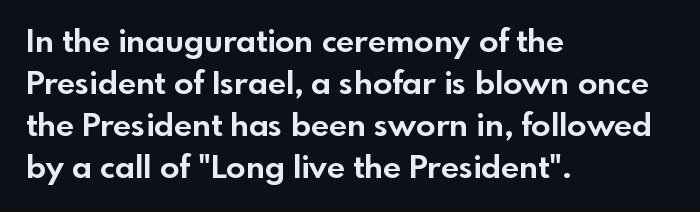
The image shows 32 px bold sans-serif type, upright; set left-aligned, normal line spacing (1.31x), normal letter spacing, not underlined; a small x-height.
